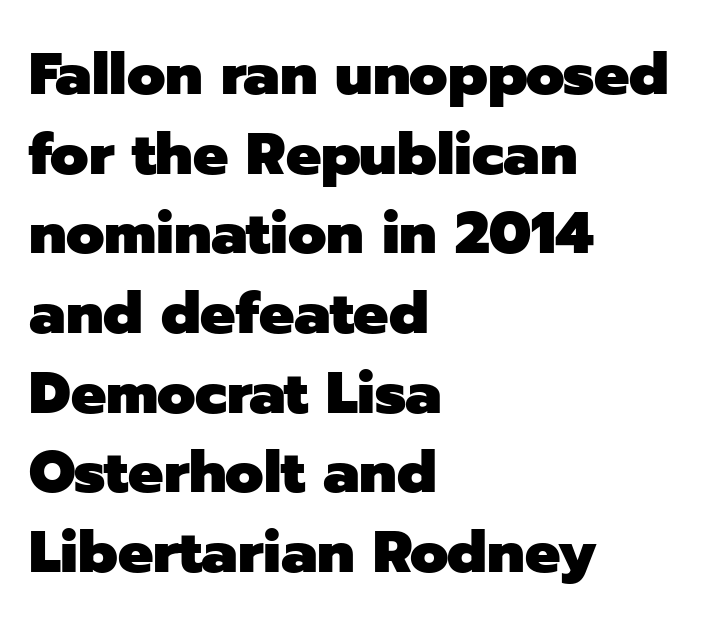
{"serif": "no", "italic": "no", "bold": "yes", "weight": "heavy", "width": "normal", "stroke_contrast": "low", "x_height": "medium", "monospaced": "no", "underline": "no", "align": "left", "line_spacing": "normal", "line_spacing_ratio": 1.35, "letter_spacing": "normal", "letter_spacing_em": 0.0, "glyph_px": 59}
